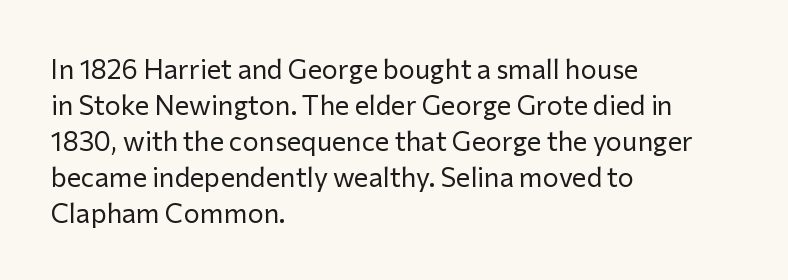
{"italic": "no", "bold": "no", "underline": "no", "align": "left", "line_spacing": "normal", "line_spacing_ratio": 1.33, "letter_spacing": "normal", "letter_spacing_em": 0.0, "glyph_px": 27}
